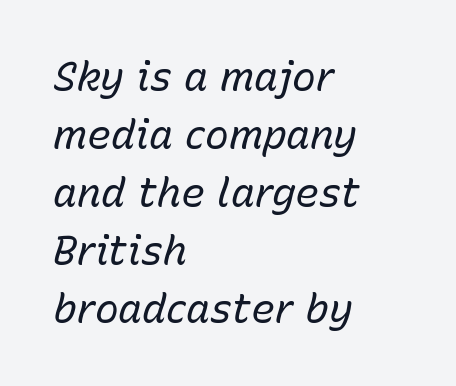
Designer's note — italics engaged. All the whitespace from short lines collects on the right. Vertical spacing — default. The strokes are not fattened; the text isn't bold. Looks like regular typesetting: each glyph gets only the width it needs.
